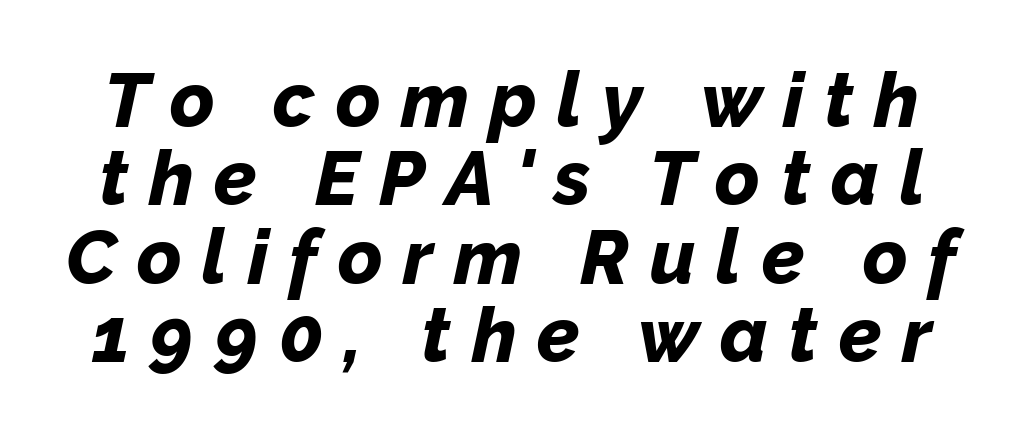
The image shows 76 px bold type, italic (leaning right); set tight line spacing (1.03x), unusually wide letter spacing (+0.27 em), not underlined; low stroke contrast and a medium x-height.
